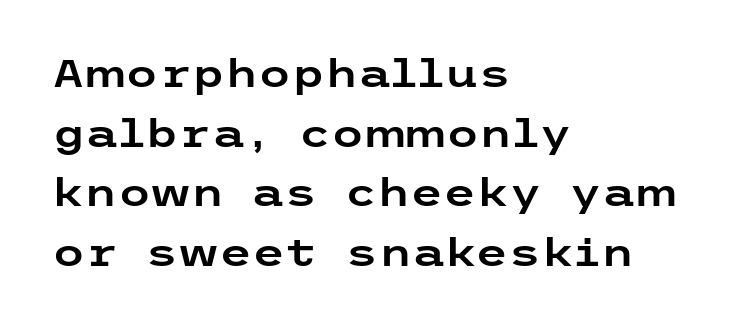
Note: no serifs on the glyphs. Leftover space on each line is placed entirely after the last word. Nothing unusual about the tracking: characters are spaced as the font intends. Tall strokes in this sample are plumb rather than angled.
